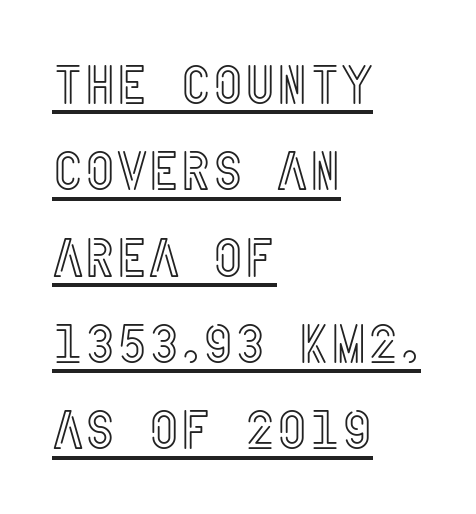
Q: Is the text italic (slanted)? A: No, it is upright.
Q: Is the text underlined? A: Yes.
Q: How is the paragraph aligned? A: Left-aligned.
Q: Is the spacing between letters normal or unusually wide? A: Normal.
Q: Is the spacing between lines tight, normal or loose? A: Normal.
Q: Width (condensed, normal, or wide)? A: Condensed.
Q: x-height? A: Large.
